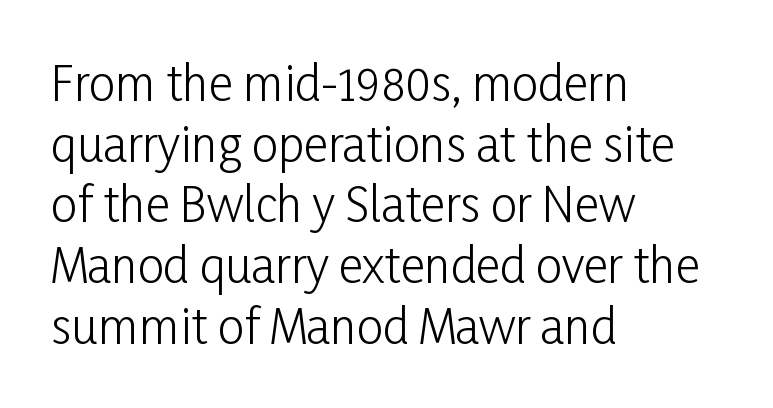
Glance below the letters and you will spot only blank space. Bold? No — there's no thickening of the strokes. Does the lettering tilt? It doesn't — this is upright. Serifs: no, the terminals of the letterforms are clean. A typesetter would call this zero additional tracking. The setting favours the left margin, as ordinary paragraphs usually do.
